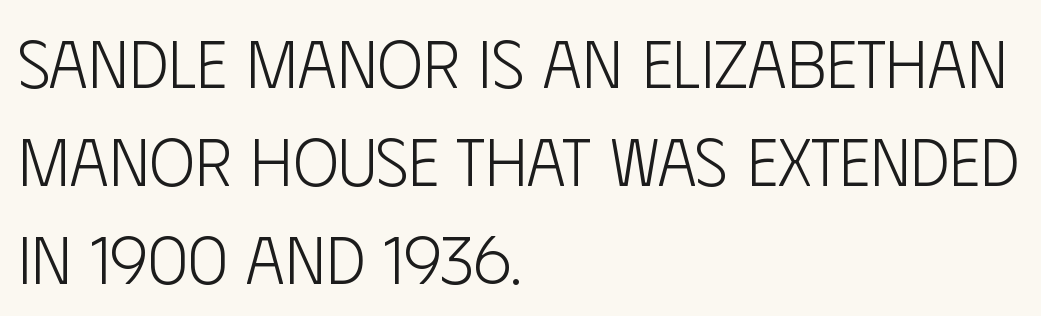
The image shows 68 px light, condensed sans-serif type, upright; set left-aligned, normal line spacing (1.44x), normal letter spacing, not underlined; low stroke contrast and a large x-height.
